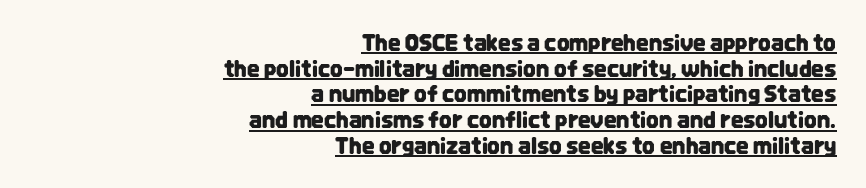
{"italic": "no", "underline": "yes", "align": "right", "line_spacing_ratio": 1.17, "letter_spacing": "normal", "letter_spacing_em": 0.0, "glyph_px": 22}
